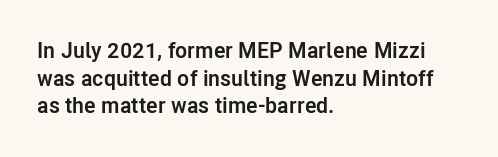
The image shows 22 px bold type, upright; set left-aligned, normal line spacing (1.26x), normal letter spacing, not underlined.
